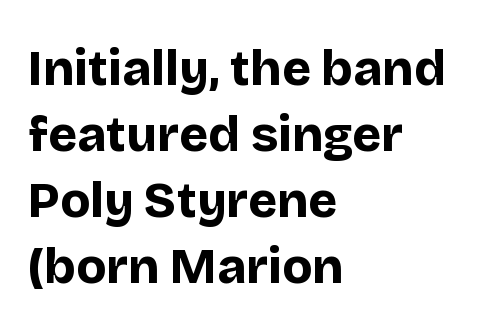
Q: Is the text bold? A: Yes.
Q: Is the text italic (slanted)? A: No, it is upright.
Q: Is the typeface a serif or a sans-serif typeface? A: Sans-serif.
Q: Is the text underlined? A: No.
Q: How is the paragraph aligned? A: Left-aligned.
Q: Is the spacing between letters normal or unusually wide? A: Normal.
Q: Is the spacing between lines tight, normal or loose? A: Normal.
Q: Width (condensed, normal, or wide)? A: Normal.
Q: Stroke contrast? A: Low.
Q: x-height? A: Large.
Q: Monospaced? A: No.
